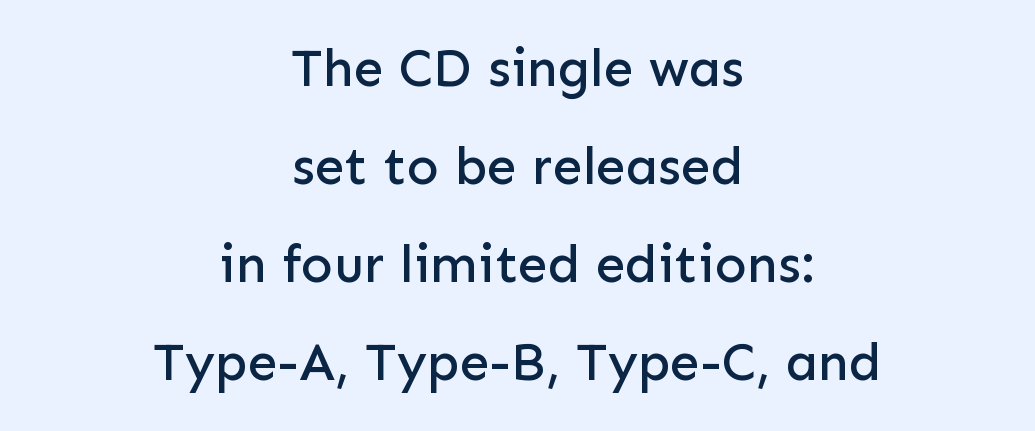
{"serif": "no", "italic": "no", "width": "normal", "stroke_contrast": "low", "x_height": "medium", "monospaced": "no", "underline": "no", "align": "center", "line_spacing_ratio": 1.85, "letter_spacing": "normal", "letter_spacing_em": 0.0, "glyph_px": 53}
